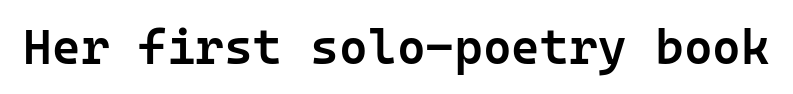
{"serif": "no", "italic": "no", "bold": "semi", "weight": "semibold", "width": "normal", "stroke_contrast": "low", "x_height": "medium", "monospaced": "yes", "underline": "no", "letter_spacing": "normal", "letter_spacing_em": 0.0, "glyph_px": 49}
